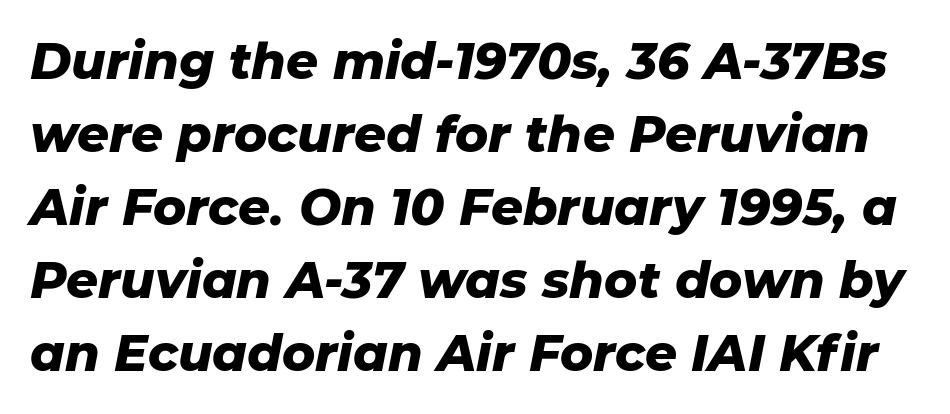
The line texture is even and compact thanks to regular tracking. Honestly, there is no underline to notice here at all. Emphasis-style slanted type is in use. Typesetter's note: full bold, strokes at maximum text heaviness.
